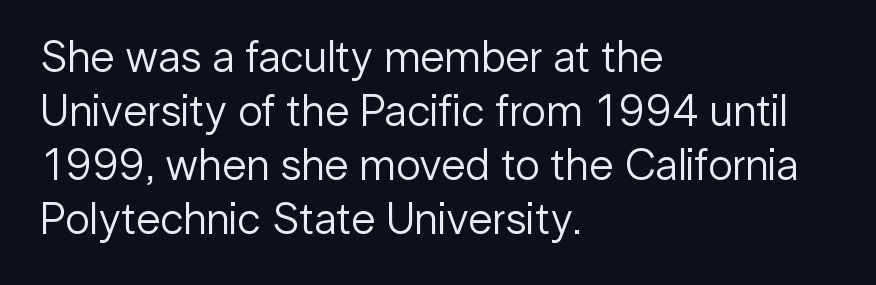
Caption: multi-line text, flush left, ragged right. The rendering uses natural spacing where letterforms have individual widths. Every character sits straight up, as roman type does. Rule under the text: the space is simply empty. Check where the strokes stop: nothing finishes them off — pure sans.
